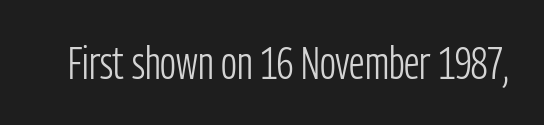
{"serif": "no", "italic": "no", "bold": "no", "weight": "light", "width": "condensed", "stroke_contrast": "low", "x_height": "medium", "monospaced": "no", "underline": "no", "letter_spacing": "normal", "letter_spacing_em": 0.0, "glyph_px": 45}
